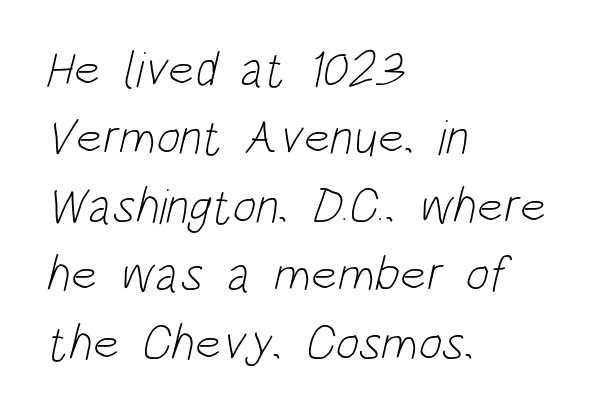
The image shows 50 px light, condensed sans-serif type; set left-aligned, normal line spacing (1.37x), normal letter spacing, not underlined; low stroke contrast and a large x-height.
